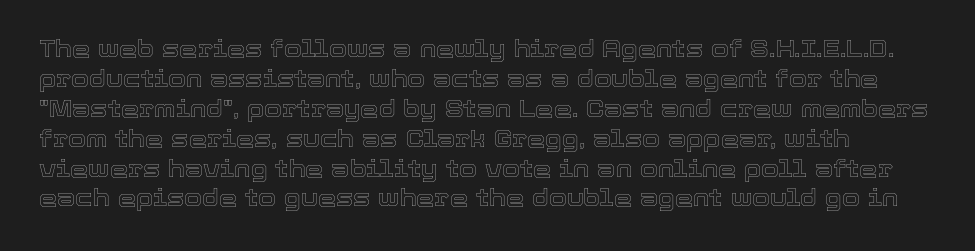
Q: Is the text italic (slanted)? A: No, it is upright.
Q: Is the text underlined? A: No.
Q: Is the spacing between letters normal or unusually wide? A: Normal.
Q: Is the spacing between lines tight, normal or loose? A: Normal.
